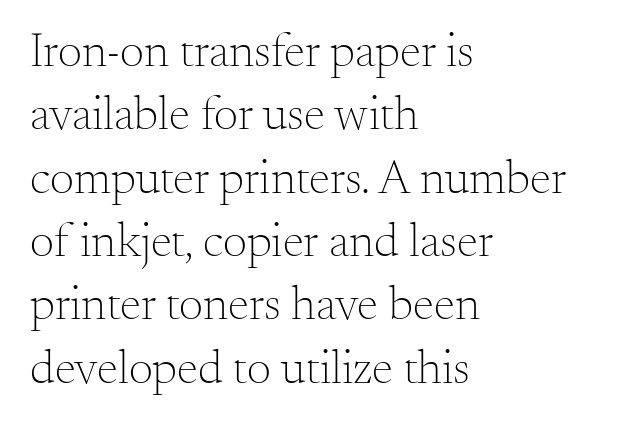
{"serif": "yes", "italic": "no", "bold": "no", "weight": "light", "width": "normal", "stroke_contrast": "medium", "x_height": "small", "monospaced": "no", "underline": "no", "align": "left", "line_spacing": "normal", "line_spacing_ratio": 1.32, "letter_spacing": "normal", "letter_spacing_em": 0.0, "glyph_px": 48}
